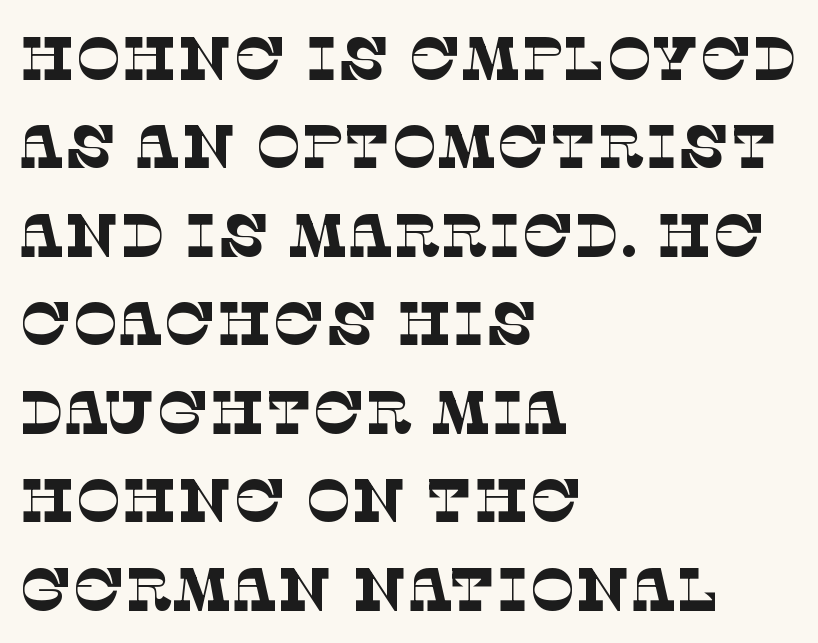
Q: Is the text bold? A: No.
Q: Is the typeface a serif or a sans-serif typeface? A: Serif.
Q: Is the text underlined? A: No.
Q: How is the paragraph aligned? A: Left-aligned.
Q: Is the spacing between letters normal or unusually wide? A: Normal.
Q: Is the spacing between lines tight, normal or loose? A: Normal.
Q: Width (condensed, normal, or wide)? A: Normal.
Q: Stroke contrast? A: Low.
Q: x-height? A: Large.
Q: Monospaced? A: No.
